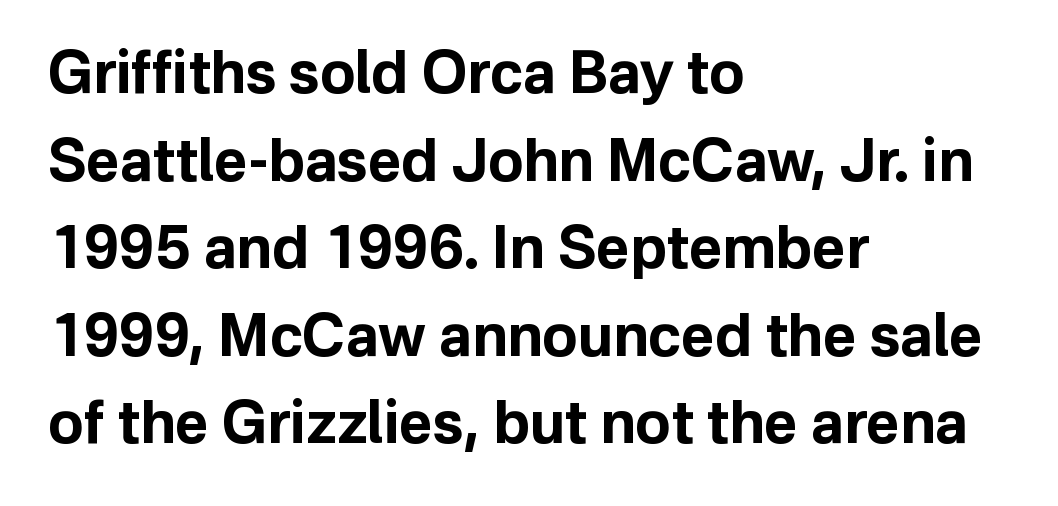
Vertical spacing — default. These lines are rendered in a variable-pitch font. Horizontal alignment here is leftward, the default for most running prose. The specimen omits any rule beneath the text block's lines. Pretty heavy lettering here — definitely bold.
